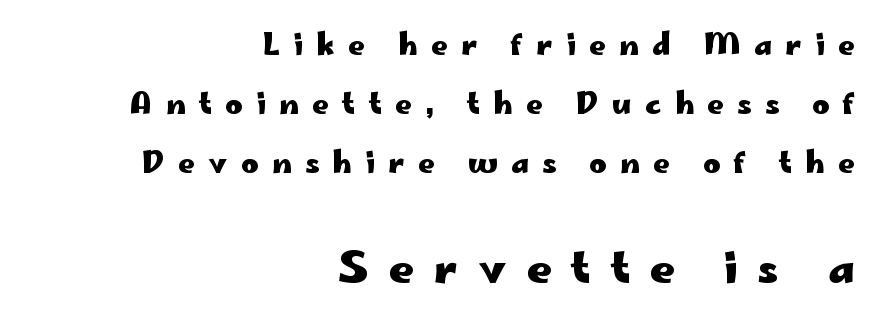
The baseline area is clear. Honestly, the letter spacing is so wide it's the main thing you notice. A typesetter would call this proportional, since set widths differ per character. Letterform terminals end flat and unadorned throughout the passage. Notice the wide empty band between every row — that's loose leading.
